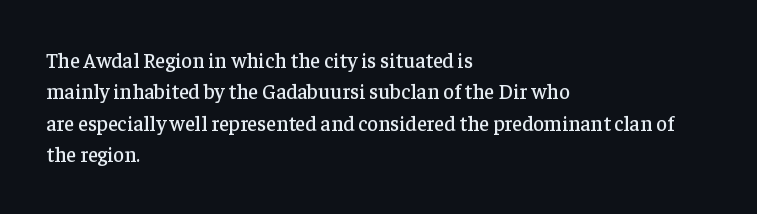
{"italic": "no", "underline": "no", "align": "left", "line_spacing": "normal", "line_spacing_ratio": 1.5, "letter_spacing": "normal", "letter_spacing_em": 0.0, "glyph_px": 21}
